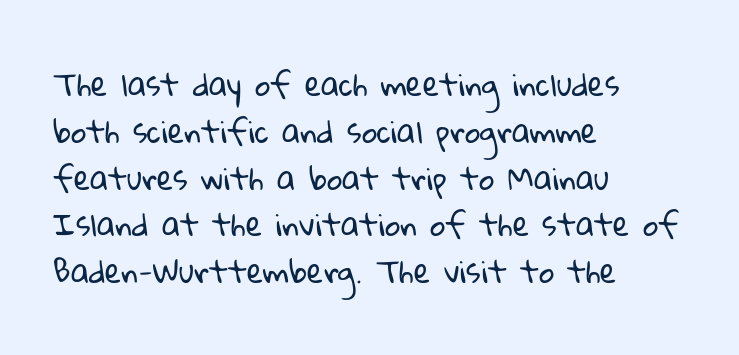
Does the type have serifs? No, each stem ends abruptly. Clear beneath every line of the passage. Stems here are at most as thick as an everyday book face. Proportional: the letters do not fall into vertical columns. The passage is arranged the way most books set body copy — flush left. Notice how descenders clear the ascenders below comfortably — that's standard leading.
